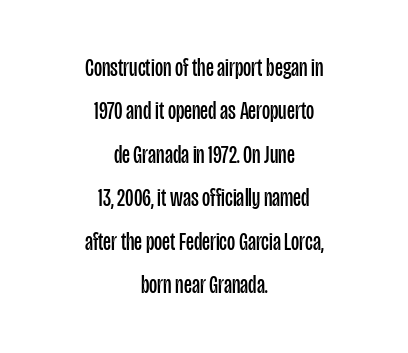
Is there any slant? The stems are plumb. Compared with a flush-left layout, this one balances lines on the center instead. Letter spacing: default. A clean baseline with only descenders dipping below it. Heaviness? Minimal to ordinary, like unemphasized prose.
